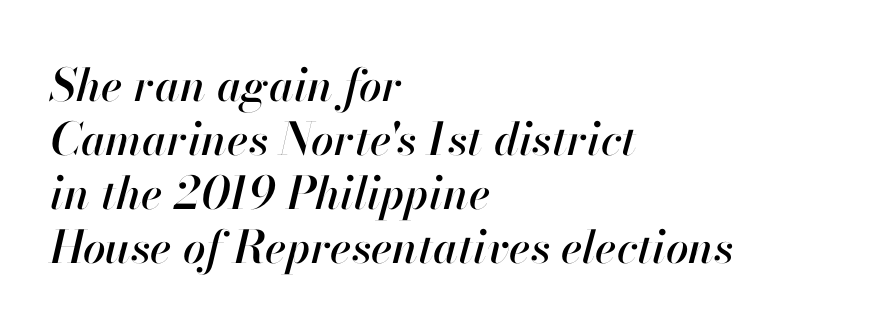
Q: Is the text italic (slanted)? A: Yes, it leans right by about 13 degrees.
Q: Is the text underlined? A: No.
Q: How is the paragraph aligned? A: Left-aligned.
Q: Is the spacing between letters normal or unusually wide? A: Normal.
Q: Width (condensed, normal, or wide)? A: Normal.
Q: Stroke contrast? A: High.
Q: x-height? A: Small.
Q: Monospaced? A: No.
